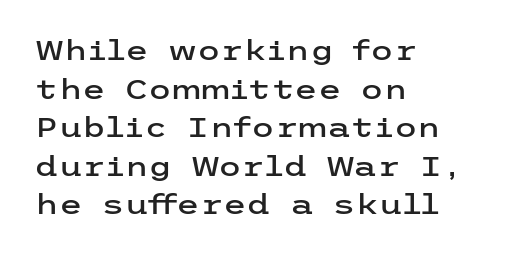
Tracking value appears to be zero — textbook default spacing. The font's upright variant was chosen for this text. Alignment: flush left. Rows of type keep a routine distance in the vertical direction. This rendering features lettering with no underline.
